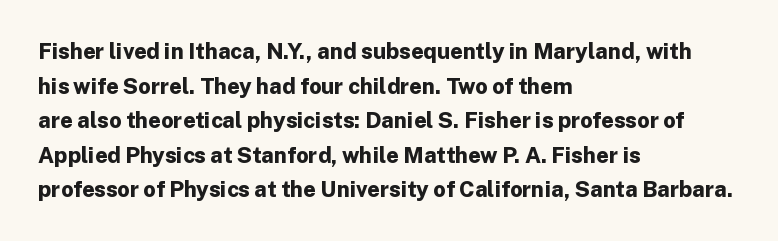
This sample uses an upright cut, with every glyph sitting square on the baseline. Whoever set this chose a conventional vertical rhythm. Students, note that the glyphs here touch the page at normal intervals. Strokes here are thick enough to call this a true bold.
